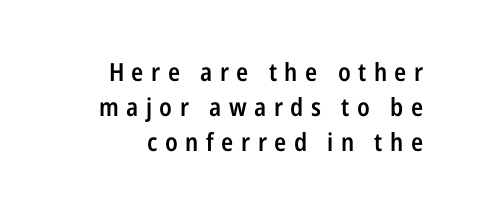
Q: Is the text bold? A: Semi-bold.
Q: Is the text italic (slanted)? A: No, it is upright.
Q: Is the text underlined? A: No.
Q: Is the spacing between letters normal or unusually wide? A: Unusually wide.
Q: Is the spacing between lines tight, normal or loose? A: Normal.
